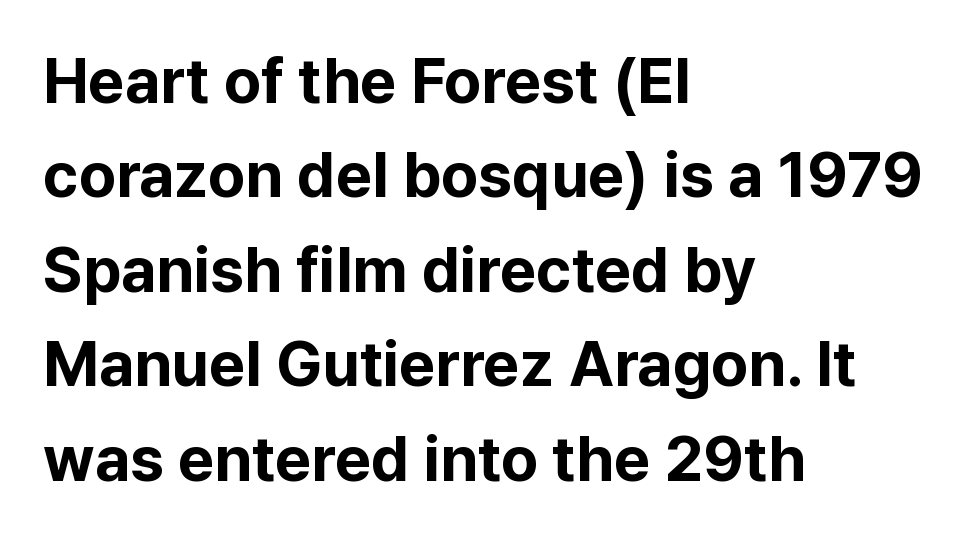
Q: Is the text bold? A: Yes.
Q: Is the text italic (slanted)? A: No, it is upright.
Q: Is the typeface a serif or a sans-serif typeface? A: Sans-serif.
Q: Is the text underlined? A: No.
Q: How is the paragraph aligned? A: Left-aligned.
Q: Is the spacing between letters normal or unusually wide? A: Normal.
Q: Is the spacing between lines tight, normal or loose? A: Normal.
Q: Width (condensed, normal, or wide)? A: Normal.
Q: Stroke contrast? A: Low.
Q: x-height? A: Medium.
Q: Monospaced? A: No.
